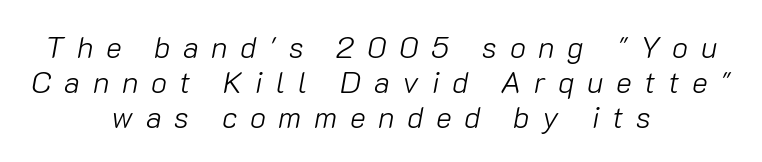
The weight would be labelled regular, book, light, or lighter still. Varying glyph widths throughout — classic text-font behaviour. The foot of each line stays bare and open. The face used here has a pronounced slope to its letters. Substantial extra tracking has been applied to these lines.
